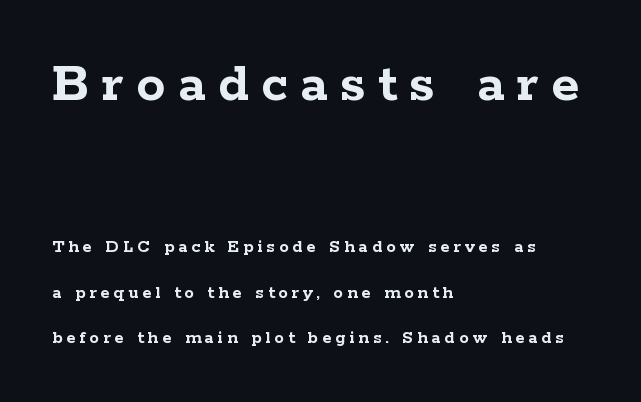
The image shows 58 px semibold, wide serif type, upright; set left-aligned, loose line spacing (2.38x), unusually wide letter spacing (+0.21 em), not underlined; the first (top) block is 3.05x larger; low stroke contrast and a medium x-height.
